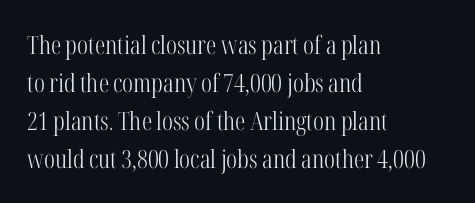
The font's upright variant was chosen for this text. The specimen omits any rule beneath the text block's lines. All the whitespace from short lines collects on the right. Tracking here is standard; glyphs follow each other at the usual distance.
